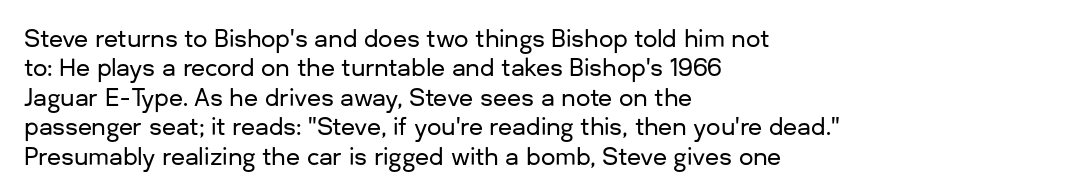
Q: Is the text italic (slanted)? A: No, it is upright.
Q: Is the text underlined? A: No.
Q: How is the paragraph aligned? A: Left-aligned.
Q: Is the spacing between letters normal or unusually wide? A: Normal.
Q: Is the spacing between lines tight, normal or loose? A: Normal.
